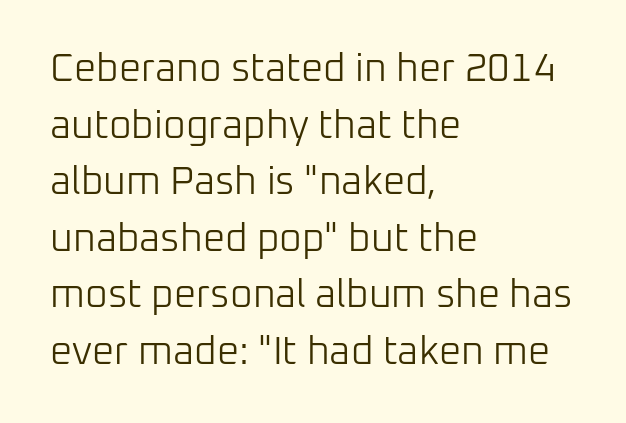
Q: Is the text bold? A: No.
Q: Is the text italic (slanted)? A: No, it is upright.
Q: Is the typeface a serif or a sans-serif typeface? A: Sans-serif.
Q: Is the text underlined? A: No.
Q: How is the paragraph aligned? A: Left-aligned.
Q: Is the spacing between letters normal or unusually wide? A: Normal.
Q: Is the spacing between lines tight, normal or loose? A: Normal.
Q: Width (condensed, normal, or wide)? A: Normal.
Q: Stroke contrast? A: Low.
Q: x-height? A: Medium.
Q: Monospaced? A: No.
